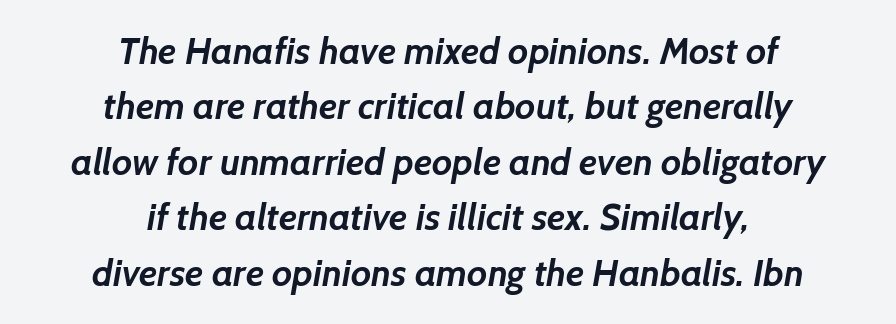
{"serif": "no", "bold": "yes", "weight": "semibold", "width": "normal", "stroke_contrast": "low", "x_height": "medium", "monospaced": "no", "underline": "no", "align": "center", "line_spacing": "normal", "line_spacing_ratio": 1.5, "letter_spacing": "normal", "letter_spacing_em": 0.0, "glyph_px": 37}
